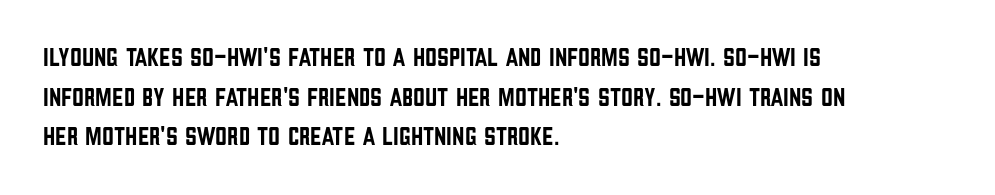
Q: Is the text italic (slanted)? A: No, it is upright.
Q: Is the text underlined? A: No.
Q: How is the paragraph aligned? A: Left-aligned.
Q: Is the spacing between letters normal or unusually wide? A: Normal.
Q: Is the spacing between lines tight, normal or loose? A: Normal.
